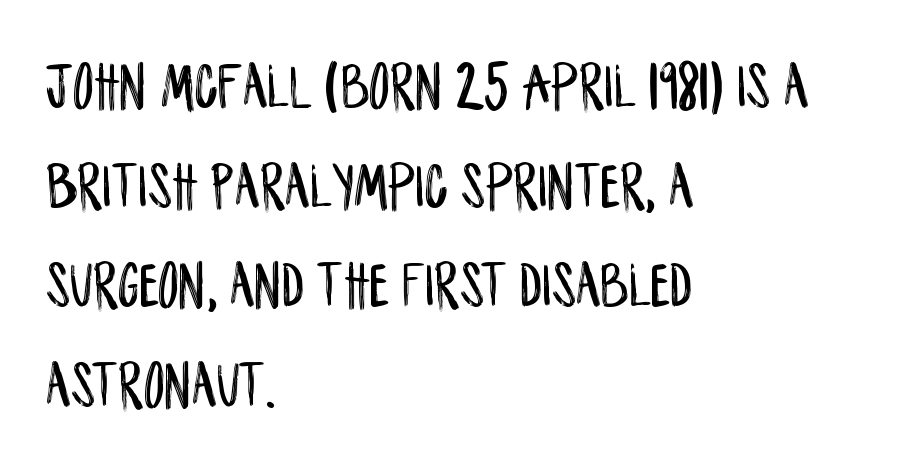
{"serif": "no", "italic": "no", "width": "condensed", "stroke_contrast": "low", "x_height": "large", "monospaced": "no", "underline": "no", "align": "left", "line_spacing": "normal", "line_spacing_ratio": 1.51, "letter_spacing": "normal", "letter_spacing_em": 0.0, "glyph_px": 66}
